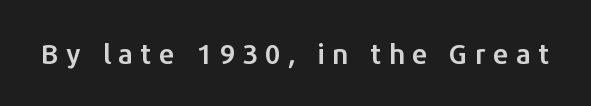
Q: Is the text italic (slanted)? A: No, it is upright.
Q: Is the typeface a serif or a sans-serif typeface? A: Sans-serif.
Q: Is the text underlined? A: No.
Q: Is the spacing between letters normal or unusually wide? A: Unusually wide.
Q: Width (condensed, normal, or wide)? A: Normal.
Q: Stroke contrast? A: Low.
Q: x-height? A: Medium.
Q: Monospaced? A: No.
